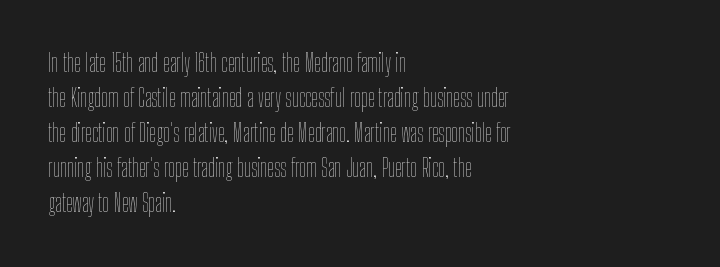
{"italic": "no", "bold": "no", "underline": "no", "align": "left", "line_spacing": "normal", "line_spacing_ratio": 1.46, "letter_spacing": "normal", "letter_spacing_em": 0.0, "glyph_px": 24}
